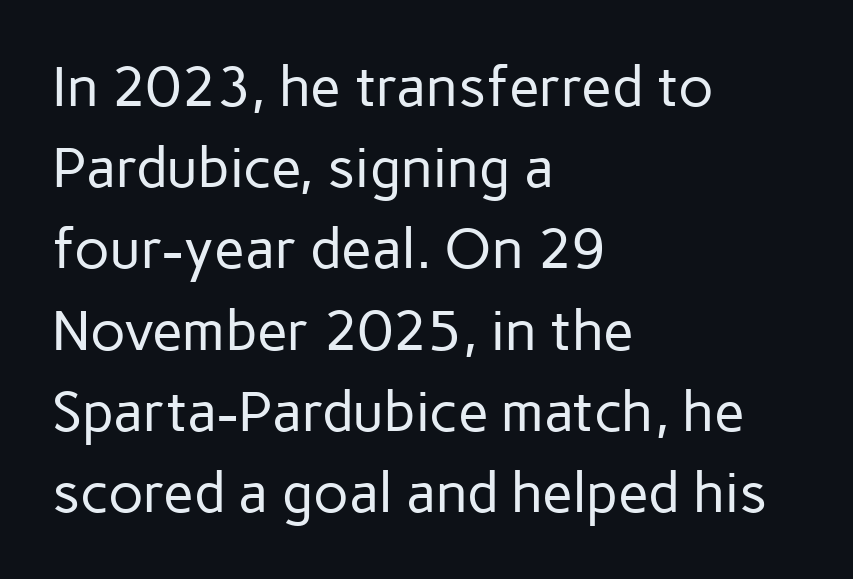
{"serif": "no", "italic": "no", "bold": "no", "weight": "regular", "width": "normal", "stroke_contrast": "low", "x_height": "medium", "monospaced": "no", "underline": "no", "align": "left", "line_spacing": "normal", "line_spacing_ratio": 1.45, "letter_spacing": "normal", "letter_spacing_em": 0.0, "glyph_px": 56}
